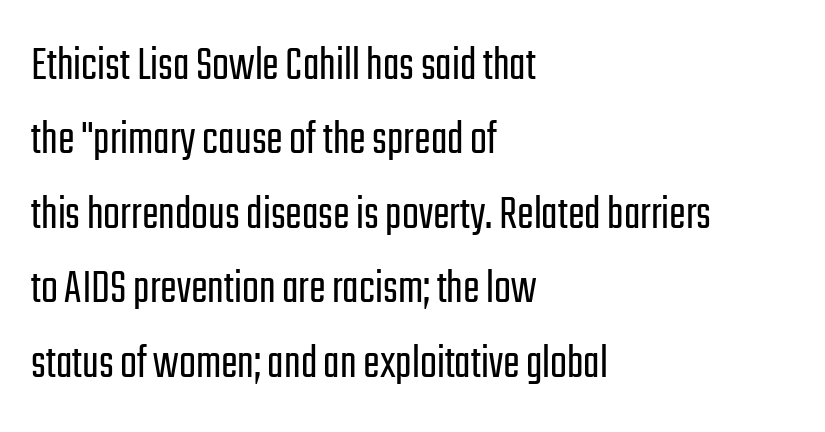
The image shows 50 px light, condensed sans-serif type, upright; set left-aligned, normal line spacing (1.49x), normal letter spacing, not underlined; low stroke contrast and a medium x-height.
